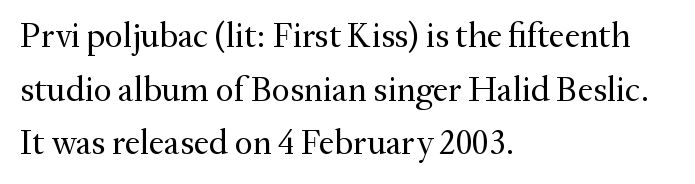
The text block is weighted toward the left margin, trailing off unevenly rightward. You could call the tracking neutral — neither tight nor loose. The strip under each line holds only bare page. The characters are drawn with everyday or finer stroke widths. The type sits square on the baseline with zero lean. The typeface chosen for these lines features serifs.
